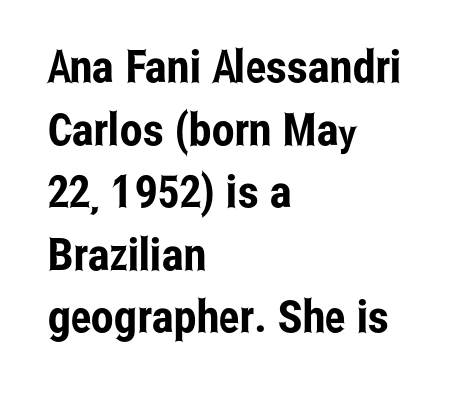
The image shows 45 px condensed sans-serif type, upright; set left-aligned, normal line spacing (1.39x), normal letter spacing, not underlined; low stroke contrast and a medium x-height.
